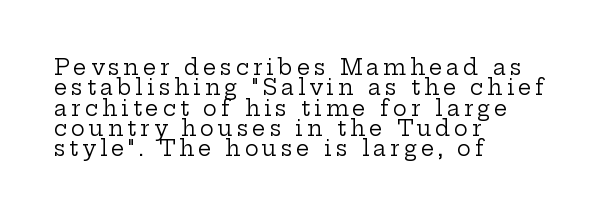
The image shows 21 px text type, upright; set left-aligned, tight line spacing (0.97x), not underlined.
